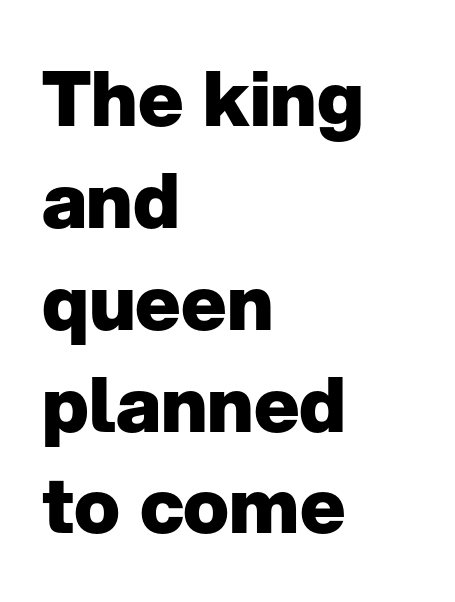
{"serif": "no", "italic": "no", "bold": "yes", "weight": "heavy", "width": "normal", "stroke_contrast": "low", "x_height": "medium", "monospaced": "no", "underline": "no", "align": "left", "line_spacing": "normal", "line_spacing_ratio": 1.34, "letter_spacing": "normal", "letter_spacing_em": 0.0, "glyph_px": 76}
